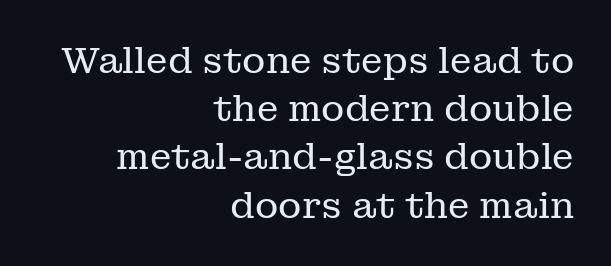
{"serif": "yes", "italic": "no", "bold": "no", "weight": "regular", "width": "normal", "stroke_contrast": "low", "x_height": "medium", "monospaced": "no", "underline": "no", "align": "right", "line_spacing": "normal", "line_spacing_ratio": 1.34, "letter_spacing": "normal", "letter_spacing_em": 0.0, "glyph_px": 36}
